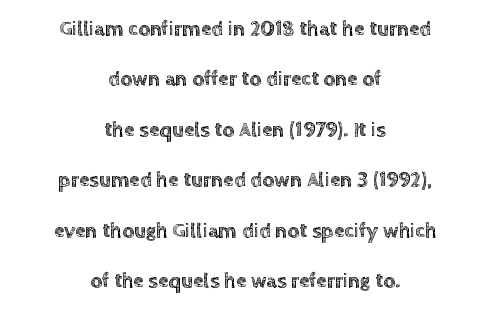
Each new line begins a long way beneath the previous one. A roman cut, with each character standing at attention. This sample is center-justified, so both line endings float freely. Characters follow at the spacing the type designer built in. Check under the words: just untouched page.
